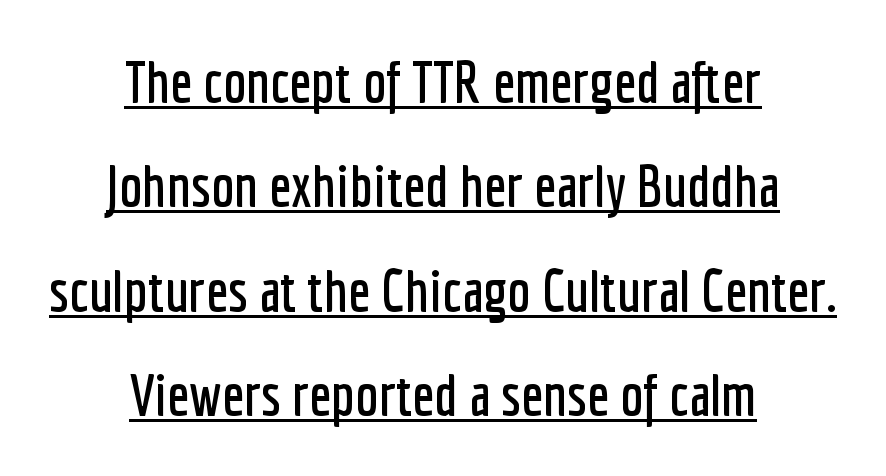
The image shows 58 px condensed sans-serif type, upright; set centered, line spacing 1.8x, normal letter spacing, underlined; low stroke contrast and a medium x-height.
